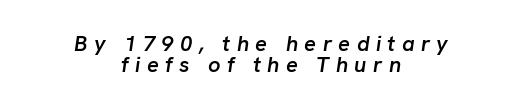
The text carries the slant typical of an italic or oblique font. Heft: intermediate — a semibold. Descender tails drop into unmarked territory. Vertical spacing — tight. Does extra space separate the letters? Yes, quite a lot of it. This sample is center-justified, so both line endings float freely.
